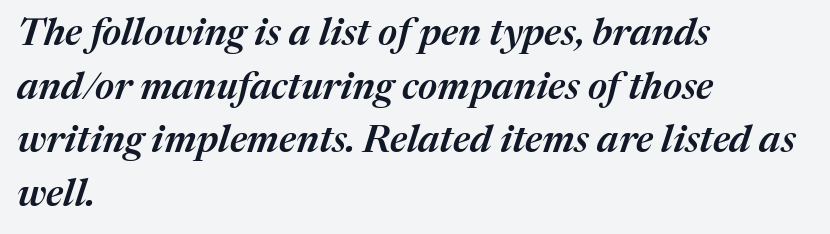
Q: Is the text bold? A: Semi-bold.
Q: Is the text italic (slanted)? A: Yes, it leans right by about 17 degrees.
Q: Is the text underlined? A: No.
Q: How is the paragraph aligned? A: Left-aligned.
Q: Is the spacing between letters normal or unusually wide? A: Normal.
Q: Is the spacing between lines tight, normal or loose? A: Normal.
Q: Width (condensed, normal, or wide)? A: Normal.
Q: Stroke contrast? A: Medium.
Q: x-height? A: Medium.
Q: Monospaced? A: No.
